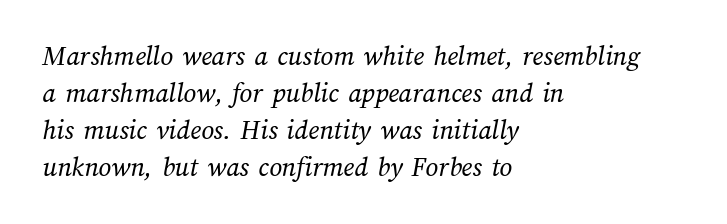
{"bold": "no", "weight": "regular", "width": "normal", "stroke_contrast": "medium", "x_height": "medium", "monospaced": "no", "underline": "no", "align": "left", "line_spacing": "normal", "line_spacing_ratio": 1.32, "letter_spacing": "normal", "letter_spacing_em": 0.0, "glyph_px": 28}
